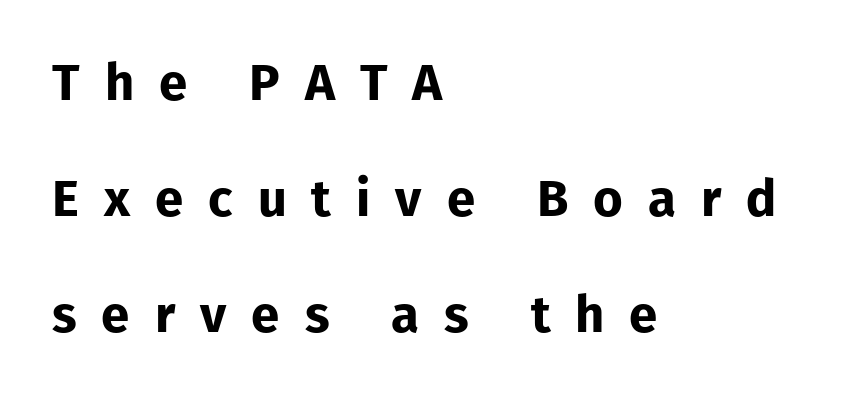
Q: Is the text bold? A: Yes.
Q: Is the text italic (slanted)? A: No, it is upright.
Q: Is the typeface a serif or a sans-serif typeface? A: Sans-serif.
Q: Is the text underlined? A: No.
Q: How is the paragraph aligned? A: Left-aligned.
Q: Is the spacing between letters normal or unusually wide? A: Unusually wide.
Q: Is the spacing between lines tight, normal or loose? A: Loose.
Q: Width (condensed, normal, or wide)? A: Normal.
Q: Stroke contrast? A: Low.
Q: x-height? A: Medium.
Q: Monospaced? A: No.
